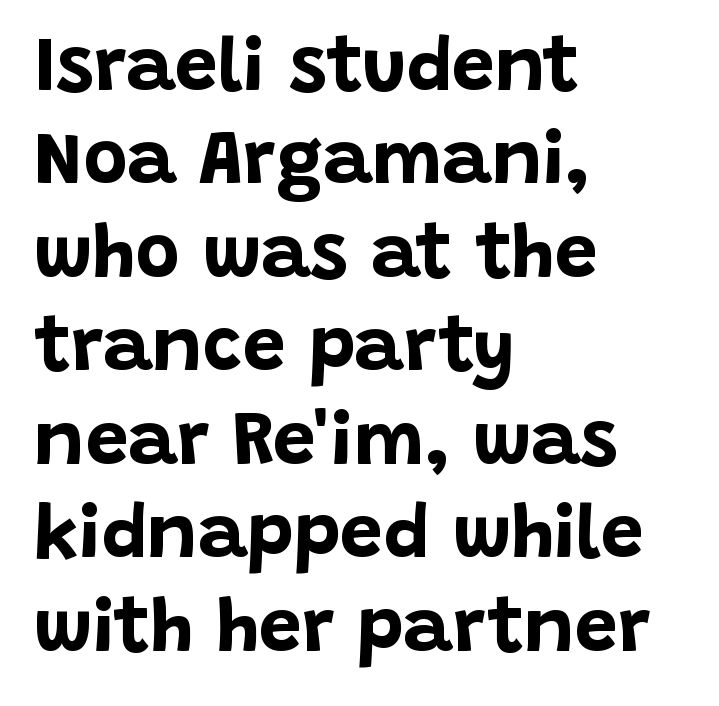
The image shows 76 px bold sans-serif type, upright; set left-aligned, line spacing 1.23x, normal letter spacing, not underlined; low stroke contrast and a large x-height.
